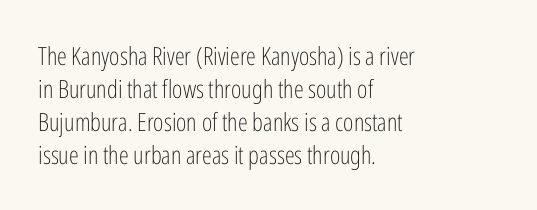
The setting favours the left margin, as ordinary paragraphs usually do. The letters stand upright; this is a roman face. Does the leading feel generous? No, just average. The passage shown has conventional tracking throughout. Each stroke keeps to a modest, everyday thickness or less.
